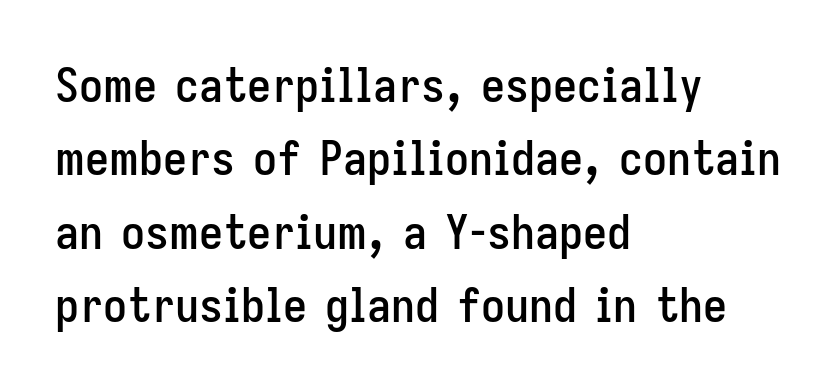
Q: Is the text italic (slanted)? A: No, it is upright.
Q: Is the typeface a serif or a sans-serif typeface? A: Sans-serif.
Q: Is the text underlined? A: No.
Q: How is the paragraph aligned? A: Left-aligned.
Q: Is the spacing between letters normal or unusually wide? A: Normal.
Q: Is the spacing between lines tight, normal or loose? A: Normal.
Q: Width (condensed, normal, or wide)? A: Condensed.
Q: Stroke contrast? A: Low.
Q: x-height? A: Medium.
Q: Monospaced? A: No.
